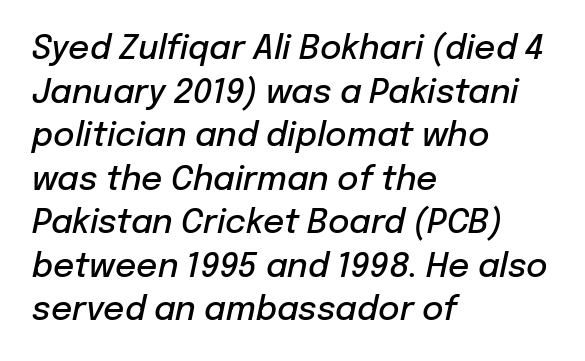
Q: Is the text bold? A: Semi-bold.
Q: Is the text italic (slanted)? A: Yes, it leans right by about 12 degrees.
Q: Is the text underlined? A: No.
Q: How is the paragraph aligned? A: Left-aligned.
Q: Is the spacing between letters normal or unusually wide? A: Normal.
Q: Is the spacing between lines tight, normal or loose? A: Normal.
Q: Width (condensed, normal, or wide)? A: Normal.
Q: Stroke contrast? A: Low.
Q: x-height? A: Medium.
Q: Monospaced? A: No.
